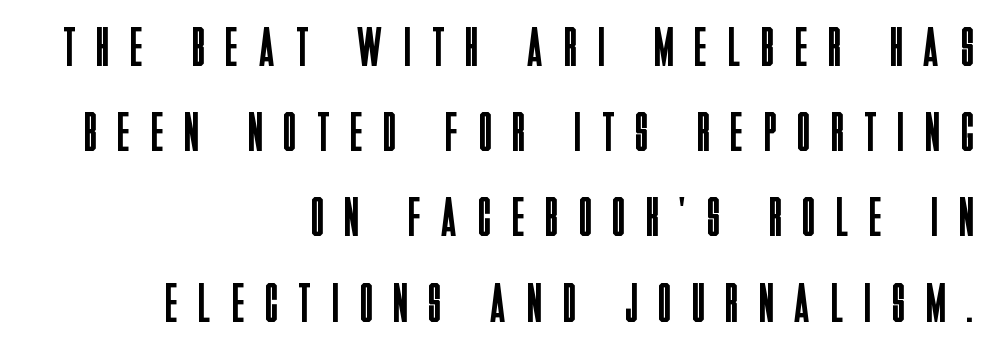
Q: Is the text bold? A: No.
Q: Is the text italic (slanted)? A: No, it is upright.
Q: Is the typeface a serif or a sans-serif typeface? A: Sans-serif.
Q: Is the text underlined? A: No.
Q: How is the paragraph aligned? A: Right-aligned.
Q: Is the spacing between letters normal or unusually wide? A: Unusually wide.
Q: Is the spacing between lines tight, normal or loose? A: Normal.
Q: Width (condensed, normal, or wide)? A: Condensed.
Q: Stroke contrast? A: Low.
Q: x-height? A: Large.
Q: Monospaced? A: No.
